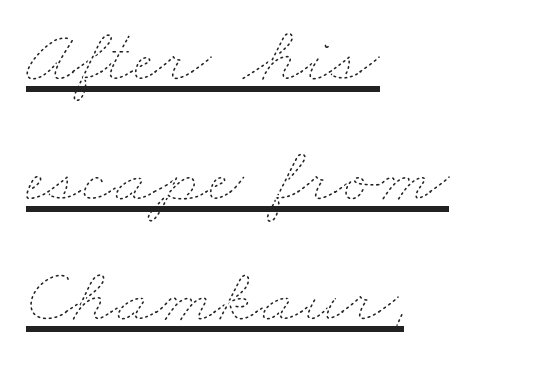
Think of a printed novel: that variable character pitch is what you see here. Baseline-to-baseline distance is the conventional proportion of letter height. How are the letters spaced? Ordinarily, with no added tracking. This sample carries an underscore along the baseline area. The rag falls on the right side of this text block.
